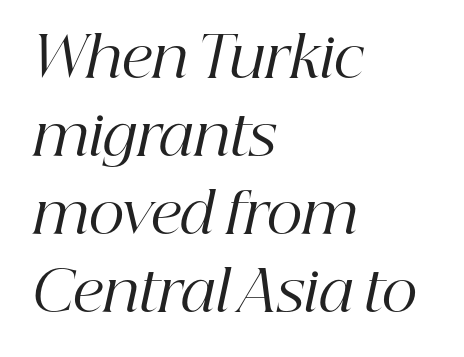
{"serif": "yes", "italic": "yes", "lean": "right", "slant_degrees": 12, "bold": "no", "weight": "regular", "width": "normal", "stroke_contrast": "high", "x_height": "medium", "monospaced": "no", "underline": "no", "align": "left", "line_spacing": "normal", "line_spacing_ratio": 1.39, "letter_spacing": "normal", "letter_spacing_em": 0.0, "glyph_px": 56}
